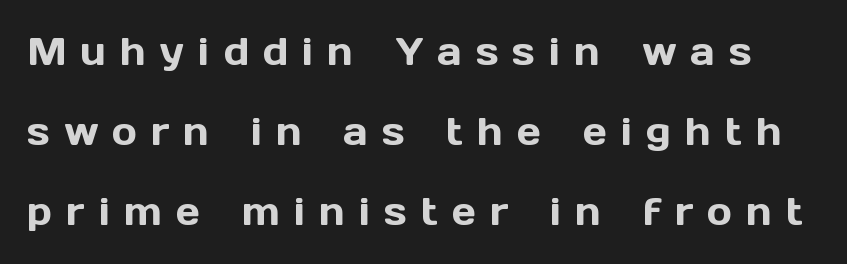
The letters advance in unequal steps, a hallmark of proportional type. One glance says open: line gaps are wider than usual. Plain, unruled lines of type. I'd call this a sans setting — the letters go barefoot. Nope, not italic — everything's standing straight. The rendering inserts visible extra space after every character.
